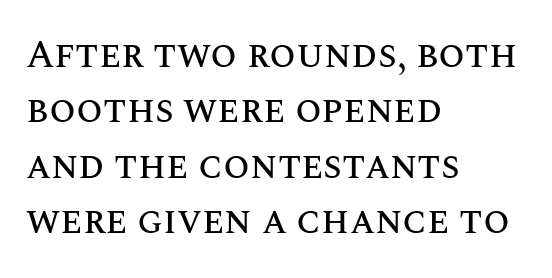
The image shows 38 px text type, upright; set left-aligned, normal line spacing (1.46x), normal letter spacing, not underlined; medium stroke contrast and a large x-height.
